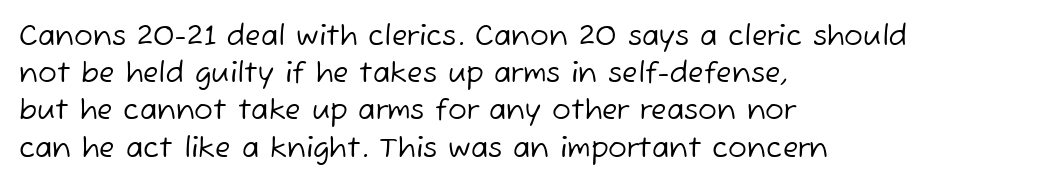
The image shows 28 px regular-weight sans-serif type; set left-aligned, normal line spacing (1.33x), normal letter spacing, not underlined; low stroke contrast and a medium x-height.
